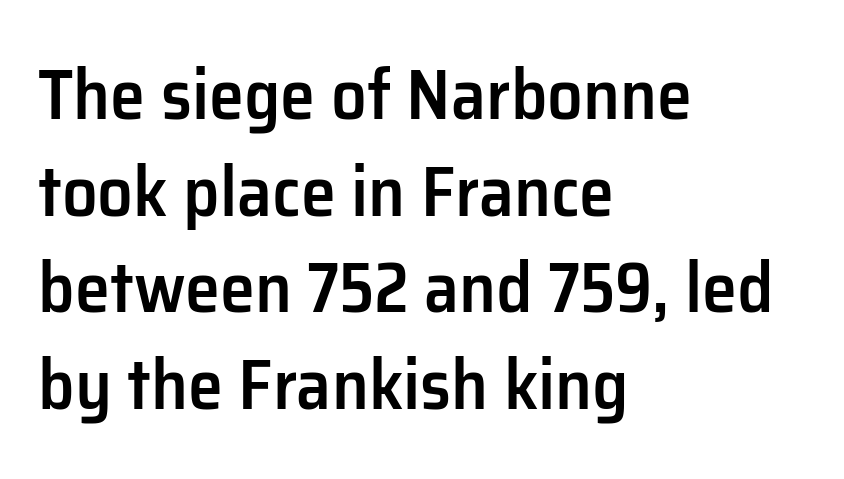
The image shows 71 px semibold sans-serif type, upright; set left-aligned, normal line spacing (1.36x), normal letter spacing, not underlined; low stroke contrast and a medium x-height.
